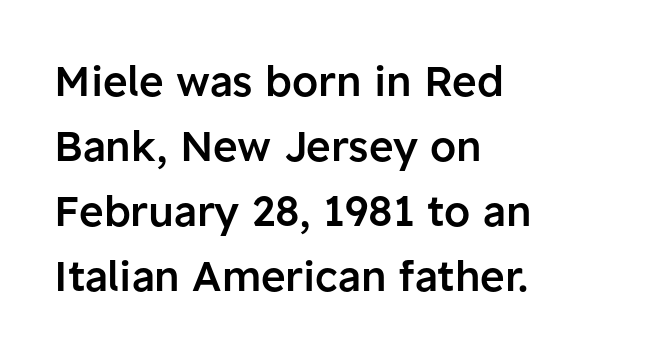
{"serif": "no", "italic": "no", "bold": "semi", "weight": "semibold", "width": "normal", "stroke_contrast": "low", "x_height": "medium", "monospaced": "no", "underline": "no", "align": "left", "line_spacing": "normal", "line_spacing_ratio": 1.55, "letter_spacing": "normal", "letter_spacing_em": 0.0, "glyph_px": 42}
